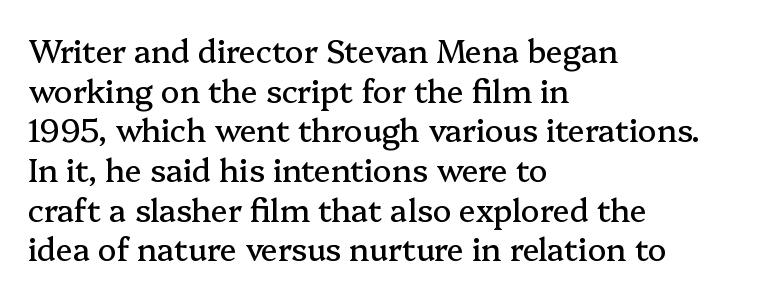
Q: Is the text italic (slanted)? A: No, it is upright.
Q: Is the typeface a serif or a sans-serif typeface? A: Serif.
Q: Is the text underlined? A: No.
Q: How is the paragraph aligned? A: Left-aligned.
Q: Is the spacing between letters normal or unusually wide? A: Normal.
Q: Is the spacing between lines tight, normal or loose? A: Normal.
Q: Width (condensed, normal, or wide)? A: Normal.
Q: Stroke contrast? A: Medium.
Q: x-height? A: Medium.
Q: Monospaced? A: No.
